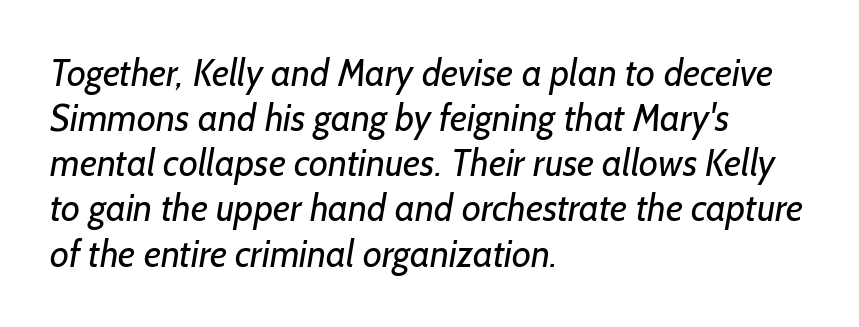
Q: Is the text bold? A: No.
Q: Is the typeface a serif or a sans-serif typeface? A: Sans-serif.
Q: Is the text underlined? A: No.
Q: How is the paragraph aligned? A: Left-aligned.
Q: Is the spacing between letters normal or unusually wide? A: Normal.
Q: Width (condensed, normal, or wide)? A: Normal.
Q: Stroke contrast? A: Low.
Q: x-height? A: Medium.
Q: Monospaced? A: No.
